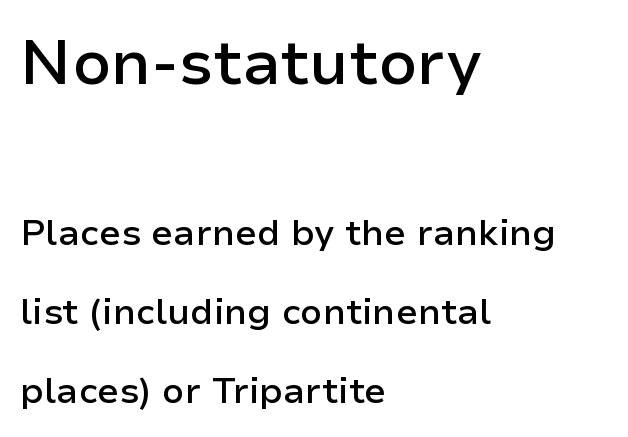
{"serif": "no", "italic": "no", "bold": "semi", "weight": "semibold", "width": "normal", "stroke_contrast": "low", "x_height": "medium", "monospaced": "no", "underline": "no", "align": "left", "line_spacing": "loose", "line_spacing_ratio": 2.19, "letter_spacing": "normal", "letter_spacing_em": 0.0, "larger_block": "first", "size_ratio": 1.75, "glyph_px": 63}
